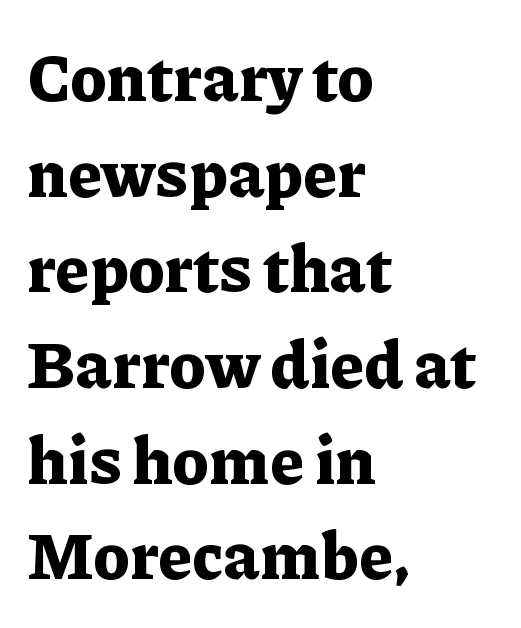
The image shows 66 px bold serif type, upright; set left-aligned, normal line spacing (1.45x), normal letter spacing, not underlined; low stroke contrast and a medium x-height.
